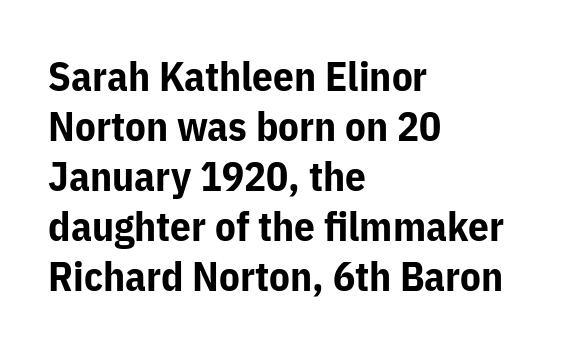
Q: Is the text bold? A: Yes.
Q: Is the text italic (slanted)? A: No, it is upright.
Q: Is the typeface a serif or a sans-serif typeface? A: Sans-serif.
Q: Is the text underlined? A: No.
Q: How is the paragraph aligned? A: Left-aligned.
Q: Is the spacing between letters normal or unusually wide? A: Normal.
Q: Width (condensed, normal, or wide)? A: Normal.
Q: Stroke contrast? A: Low.
Q: x-height? A: Medium.
Q: Monospaced? A: No.
